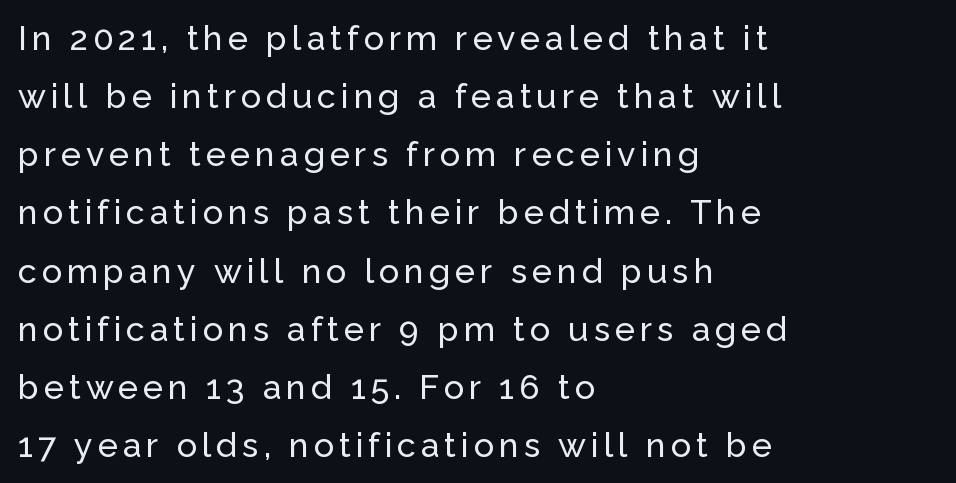
The font family rendered here belongs to the sans-serif group. Do the letters lean? They stand straight. A student would call this left alignment; a typographer would say flush left, rag right. You could not count columns in this text — the font is proportionally spaced.
